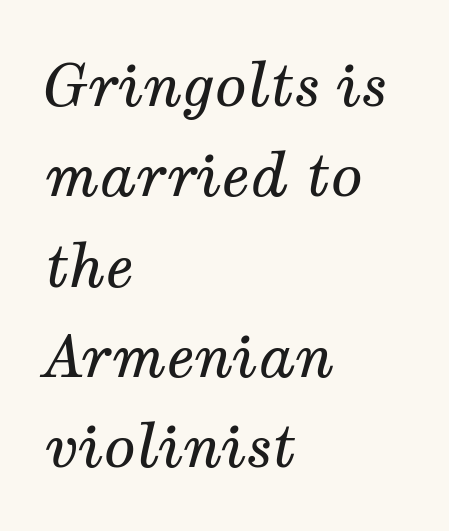
The image shows 59 px regular-weight serif type, italic (leaning right); set left-aligned, normal line spacing (1.53x), normal letter spacing, not underlined; medium stroke contrast and a medium x-height.
